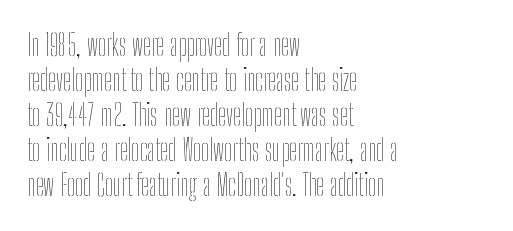
Q: Is the text bold? A: No.
Q: Is the text italic (slanted)? A: No, it is upright.
Q: Is the text underlined? A: No.
Q: How is the paragraph aligned? A: Left-aligned.
Q: Is the spacing between letters normal or unusually wide? A: Normal.
Q: Width (condensed, normal, or wide)? A: Condensed.
Q: Stroke contrast? A: Low.
Q: x-height? A: Medium.
Q: Monospaced? A: No.
